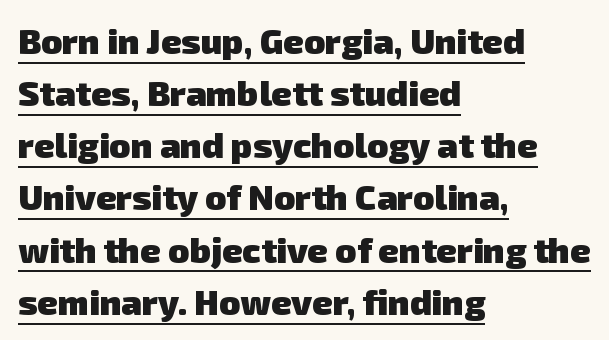
You could not count columns in this text — the font is proportionally spaced. Each line of the rendering has a horizontal stroke beneath the glyphs. The rag falls on the right side of this text block. The rendering uses a moderate line-height, typical for paragraphs.
